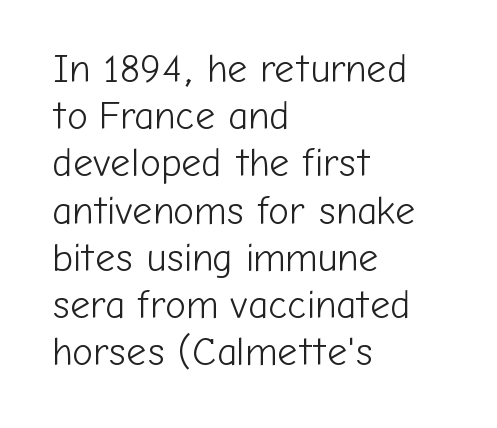
Quick note: not italic, upright. The text block is weighted toward the left margin, trailing off unevenly rightward. Compared with a typical body face, this is equally light or lighter still. There is no visible air inserted between adjacent glyphs. Letterform terminals end flat and unadorned throughout the passage. Underlining? Definitely not there.
